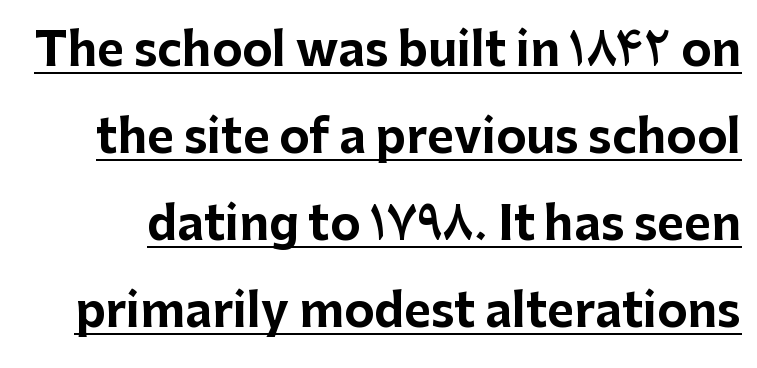
Style check: upright. These lines keep a tight, regular rhythm from letter to letter. Proportional: the letters do not fall into vertical columns. The glyphs have the mass of a bold cut.
